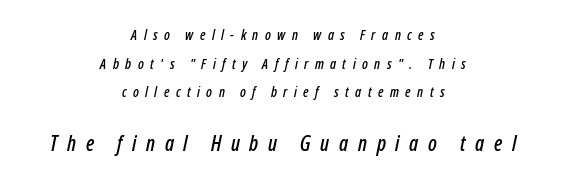
{"italic": "yes", "lean": "right", "slant_degrees": 12, "underline": "no", "align": "center", "line_spacing": "loose", "line_spacing_ratio": 2.05, "letter_spacing": "wide", "letter_spacing_em": 0.46, "larger_block": "second", "size_ratio": 1.5, "glyph_px": 21}
